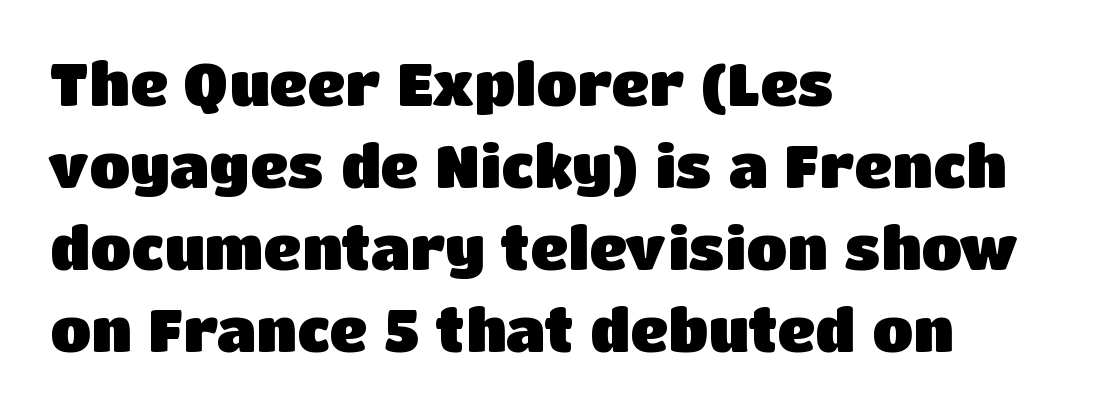
{"serif": "no", "italic": "no", "bold": "yes", "weight": "heavy", "width": "normal", "stroke_contrast": "low", "x_height": "large", "monospaced": "no", "underline": "no", "align": "left", "line_spacing": "normal", "line_spacing_ratio": 1.39, "letter_spacing": "normal", "letter_spacing_em": 0.0, "glyph_px": 59}
